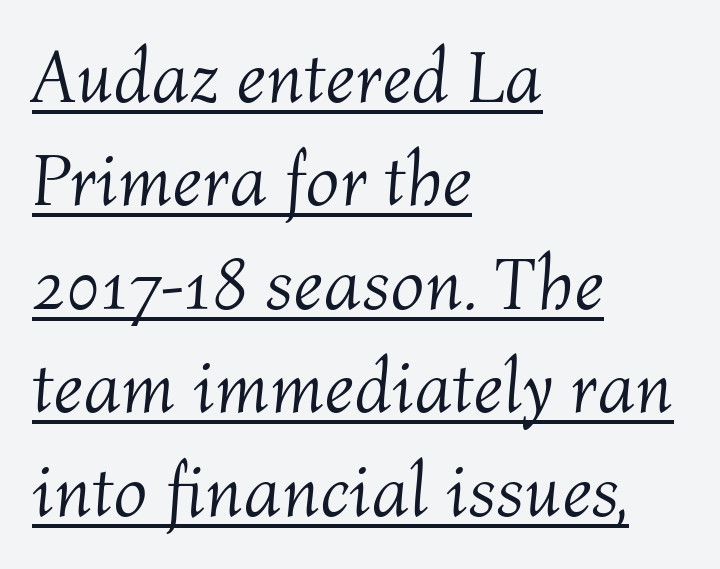
The image shows 75 px light type, italic (leaning right); set left-aligned, normal line spacing (1.38x), normal letter spacing, underlined; medium stroke contrast and a medium x-height.
